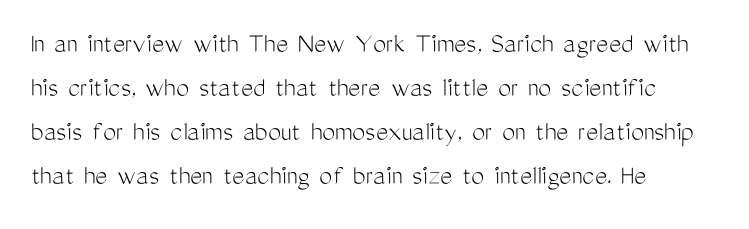
Q: Is the text bold? A: No.
Q: Is the text italic (slanted)? A: No, it is upright.
Q: Is the typeface a serif or a sans-serif typeface? A: Sans-serif.
Q: Is the text underlined? A: No.
Q: How is the paragraph aligned? A: Left-aligned.
Q: Is the spacing between letters normal or unusually wide? A: Normal.
Q: Is the spacing between lines tight, normal or loose? A: Normal.
Q: Width (condensed, normal, or wide)? A: Condensed.
Q: Stroke contrast? A: Medium.
Q: x-height? A: Medium.
Q: Monospaced? A: No.
